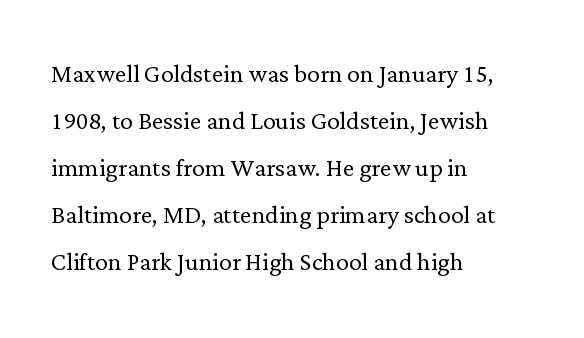
The weight would be labelled regular, book, light, or lighter still. The font's upright variant was chosen for this text. The designer left line spacing at the default. Varying glyph widths throughout — classic text-font behaviour. You could call the tracking neutral — neither tight nor loose. A clean baseline with only descenders dipping below it.
